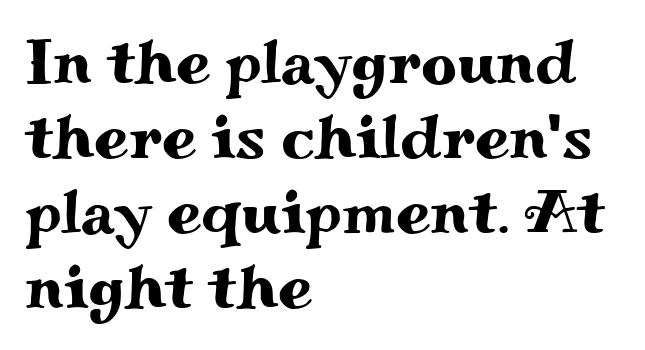
The image shows 62 px wide serif type, upright; set left-aligned, line spacing 1.21x, normal letter spacing, not underlined; medium stroke contrast and a small x-height.
